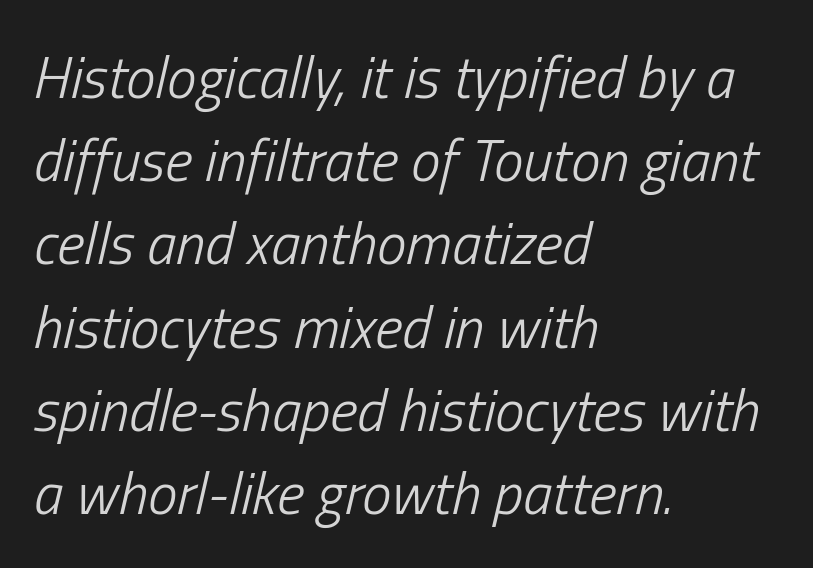
The type is set solid horizontally, with unmodified tracking. The space between consecutive lines is moderate. These lines are set flush left with a ragged right edge. The rendering uses natural spacing where letterforms have individual widths.
